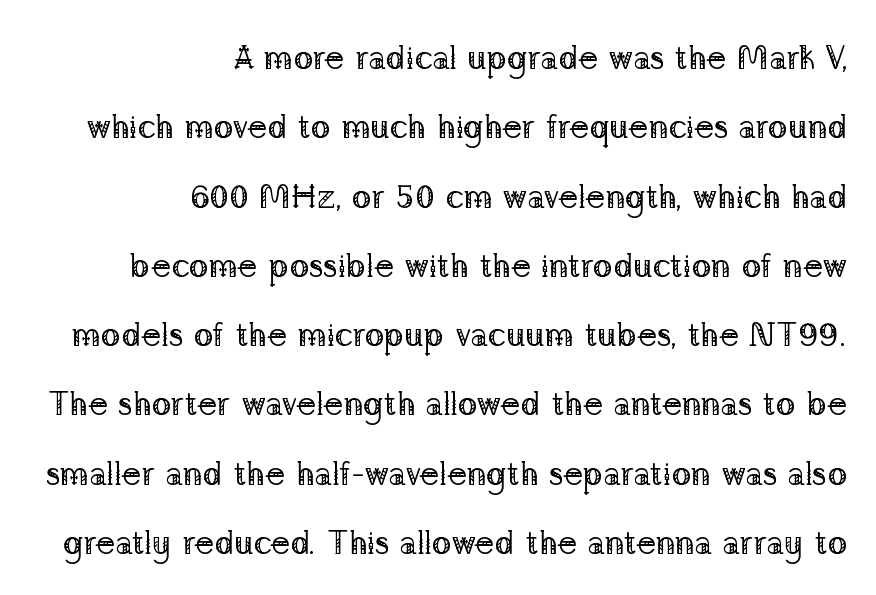
The image shows 33 px regular-weight serif type, upright; set right-aligned, loose line spacing (2.1x), normal letter spacing, not underlined; low stroke contrast and a medium x-height.
